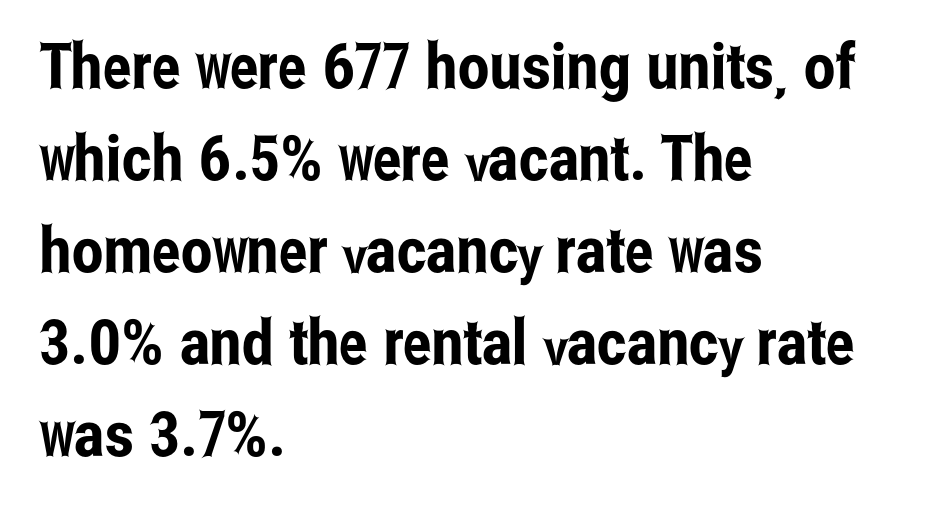
Q: Is the text italic (slanted)? A: No, it is upright.
Q: Is the typeface a serif or a sans-serif typeface? A: Sans-serif.
Q: Is the text underlined? A: No.
Q: How is the paragraph aligned? A: Left-aligned.
Q: Is the spacing between letters normal or unusually wide? A: Normal.
Q: Is the spacing between lines tight, normal or loose? A: Normal.
Q: Width (condensed, normal, or wide)? A: Condensed.
Q: Stroke contrast? A: Low.
Q: x-height? A: Medium.
Q: Monospaced? A: No.
